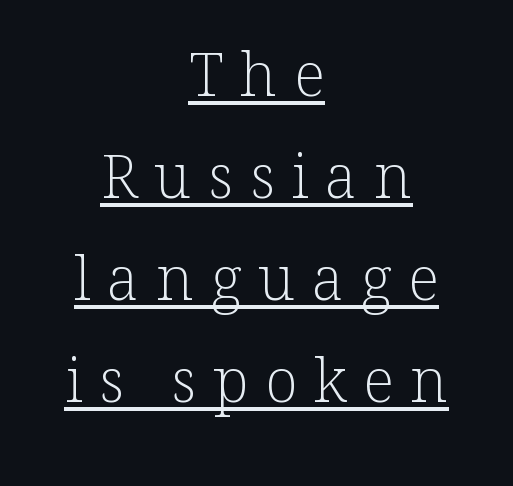
{"serif": "yes", "italic": "no", "bold": "no", "weight": "light", "width": "normal", "stroke_contrast": "low", "x_height": "medium", "monospaced": "no", "underline": "yes", "align": "center", "line_spacing": "normal", "line_spacing_ratio": 1.67, "letter_spacing": "wide", "letter_spacing_em": 0.27, "glyph_px": 61}
